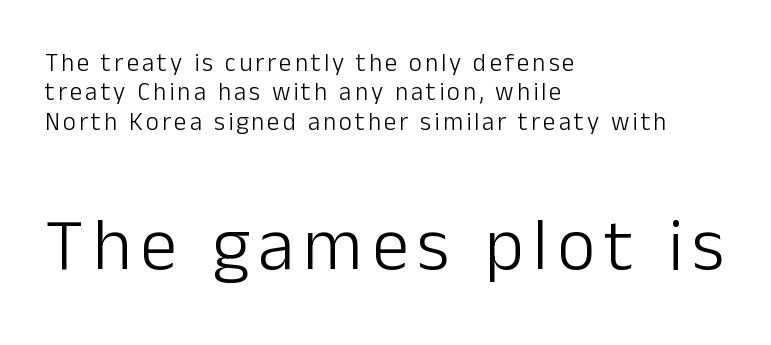
The paragraph has a hard left edge and a soft right edge. Upright lettering throughout. The specimen omits any rule beneath the text block's lines. The typeface has the unassuming heft of standard copy or less. Typographically, this falls in the sans-serif category.
